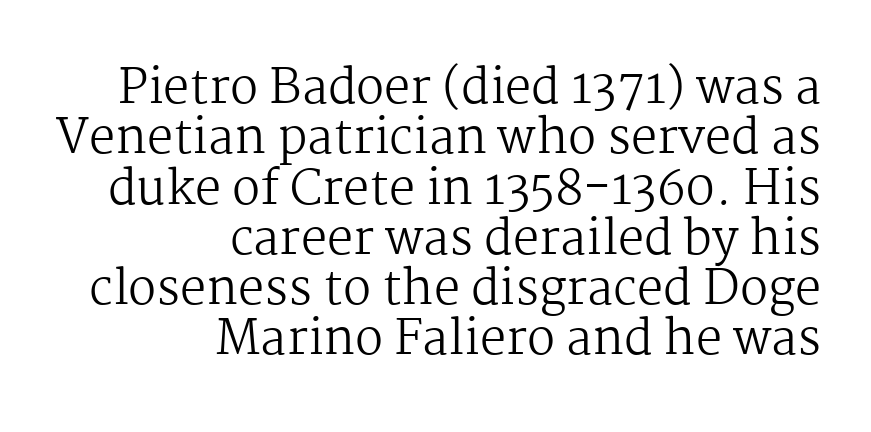
Tracking here is standard; glyphs follow each other at the usual distance. Every row of glyphs terminates at an identical x-position on the right. These lines are rendered in a variable-pitch font. Notice how the stems are strictly vertical — no italics here. Check under the words: just untouched page.
